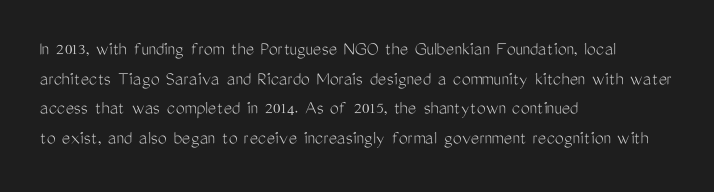
Q: Is the text bold? A: No.
Q: Is the text italic (slanted)? A: No, it is upright.
Q: Is the text underlined? A: No.
Q: How is the paragraph aligned? A: Left-aligned.
Q: Is the spacing between letters normal or unusually wide? A: Normal.
Q: Is the spacing between lines tight, normal or loose? A: Normal.
